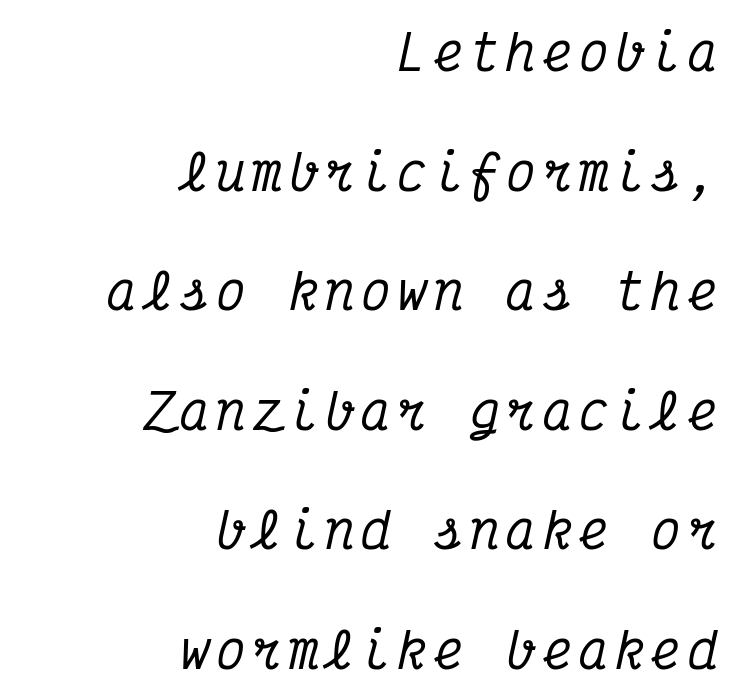
{"serif": "yes", "italic": "yes", "lean": "right", "slant_degrees": 12, "width": "condensed", "stroke_contrast": "medium", "x_height": "medium", "monospaced": "yes", "underline": "no", "align": "right", "line_spacing": "loose", "line_spacing_ratio": 2.44, "glyph_px": 49}
